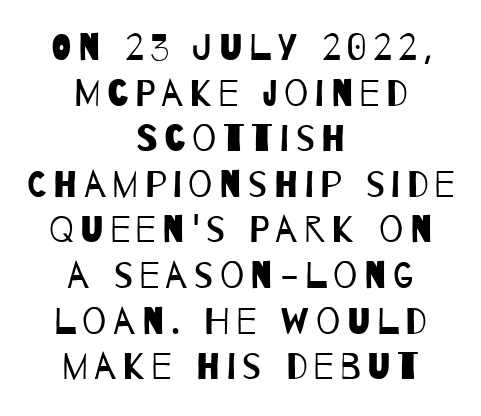
The compositor balanced each line on the midline. This sample uses a sans-serif face. The passage shown is not bold in any degree. This rendering features lettering with no underline. The passage shown is typed in a proportional face where columns would drift.
